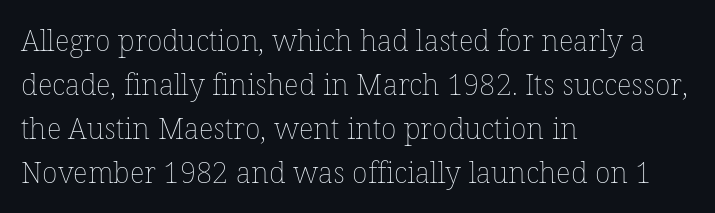
{"italic": "no", "bold": "no", "weight": "thin", "width": "normal", "stroke_contrast": "low", "x_height": "medium", "monospaced": "no", "underline": "no", "align": "left", "line_spacing": "normal", "line_spacing_ratio": 1.52, "letter_spacing": "normal", "letter_spacing_em": 0.0, "glyph_px": 29}
